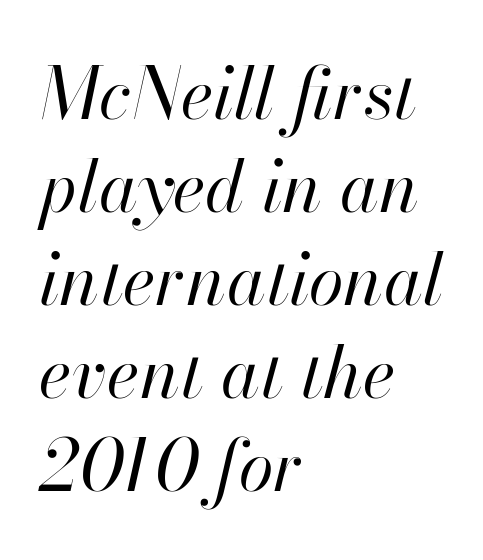
{"italic": "yes", "lean": "right", "slant_degrees": 13, "bold": "no", "weight": "regular", "width": "normal", "stroke_contrast": "high", "x_height": "small", "monospaced": "no", "underline": "no", "align": "left", "line_spacing": "normal", "line_spacing_ratio": 1.31, "letter_spacing": "normal", "letter_spacing_em": 0.0, "glyph_px": 71}
